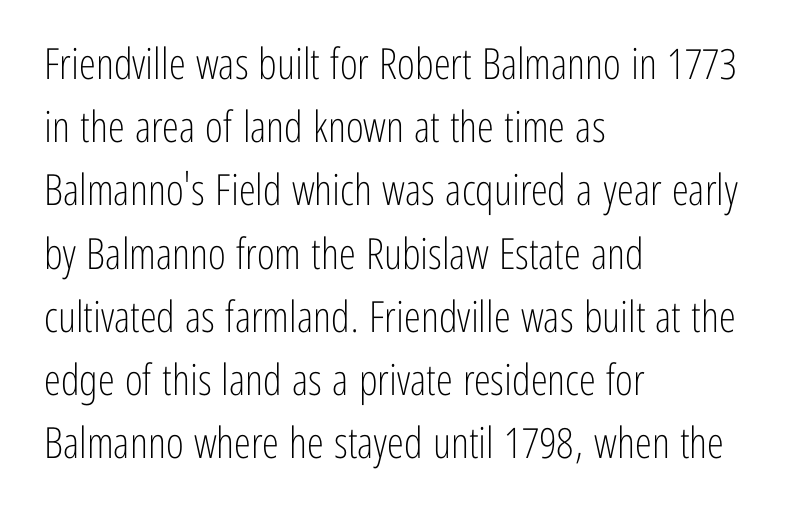
The image shows 43 px light, condensed sans-serif type, upright; set left-aligned, normal line spacing (1.47x), normal letter spacing, not underlined; low stroke contrast and a medium x-height.
